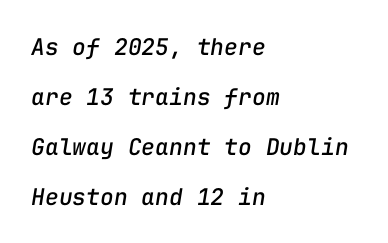
{"italic": "yes", "lean": "right", "slant_degrees": 9, "underline": "no", "align": "left", "line_spacing": "loose", "line_spacing_ratio": 2.17, "letter_spacing": "normal", "letter_spacing_em": 0.0, "glyph_px": 23}
